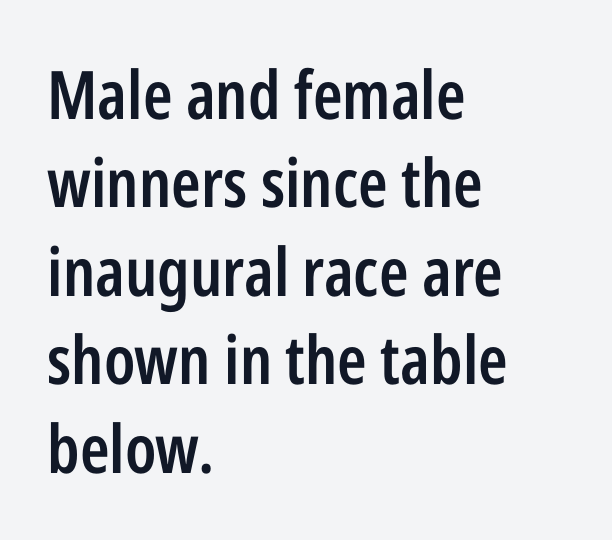
The image shows 67 px semibold, condensed sans-serif type, upright; set left-aligned, normal line spacing (1.32x), normal letter spacing, not underlined; low stroke contrast and a medium x-height.
